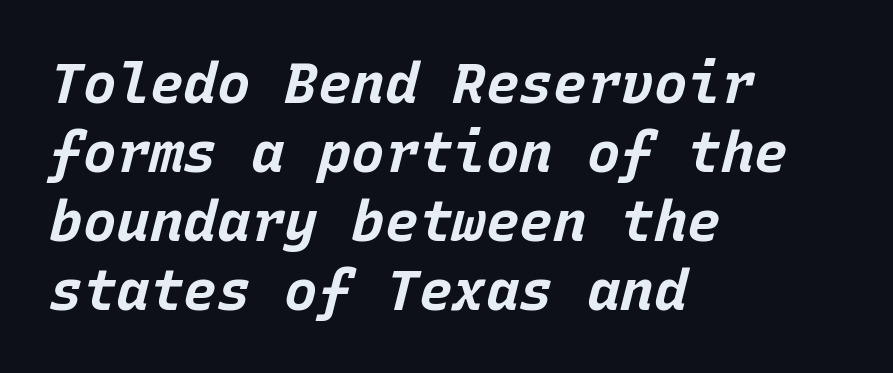
Here the glyphs are tracked normally, forming tight word shapes. The font is running at its bold setting. An italicized treatment has been applied to the whole sample. Layout note: lines flush left. Anything drawn beneath the words? Only blank space.
